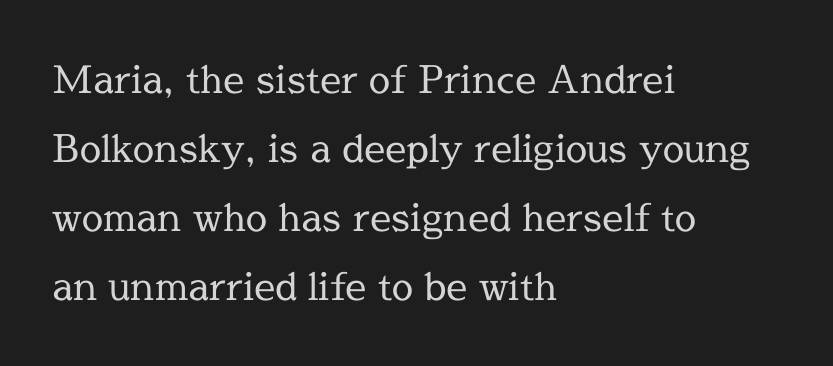
Q: Is the text bold? A: No.
Q: Is the text italic (slanted)? A: No, it is upright.
Q: Is the typeface a serif or a sans-serif typeface? A: Serif.
Q: Is the text underlined? A: No.
Q: How is the paragraph aligned? A: Left-aligned.
Q: Is the spacing between letters normal or unusually wide? A: Normal.
Q: Width (condensed, normal, or wide)? A: Normal.
Q: x-height? A: Medium.
Q: Monospaced? A: No.
